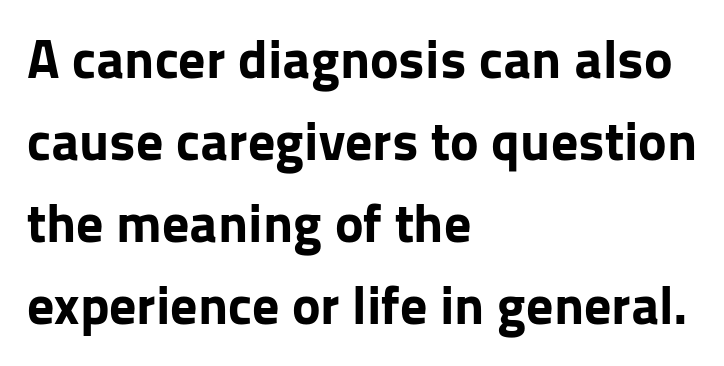
Q: Is the text bold? A: Yes.
Q: Is the text italic (slanted)? A: No, it is upright.
Q: Is the typeface a serif or a sans-serif typeface? A: Sans-serif.
Q: Is the text underlined? A: No.
Q: How is the paragraph aligned? A: Left-aligned.
Q: Is the spacing between letters normal or unusually wide? A: Normal.
Q: Is the spacing between lines tight, normal or loose? A: Normal.
Q: Width (condensed, normal, or wide)? A: Normal.
Q: Stroke contrast? A: Low.
Q: x-height? A: Medium.
Q: Monospaced? A: No.
